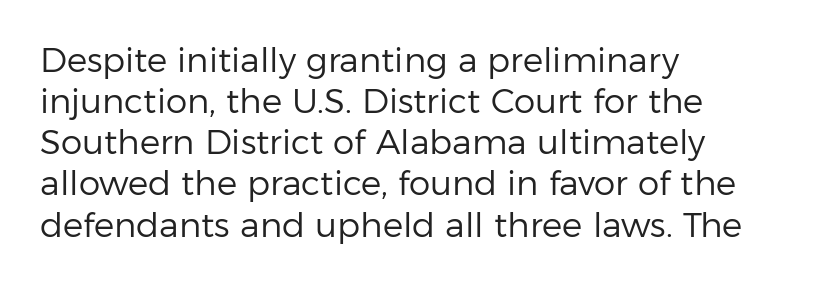
Q: Is the text bold? A: No.
Q: Is the text italic (slanted)? A: No, it is upright.
Q: Is the typeface a serif or a sans-serif typeface? A: Sans-serif.
Q: Is the text underlined? A: No.
Q: How is the paragraph aligned? A: Left-aligned.
Q: Is the spacing between letters normal or unusually wide? A: Normal.
Q: Width (condensed, normal, or wide)? A: Normal.
Q: Stroke contrast? A: Low.
Q: x-height? A: Medium.
Q: Monospaced? A: No.
